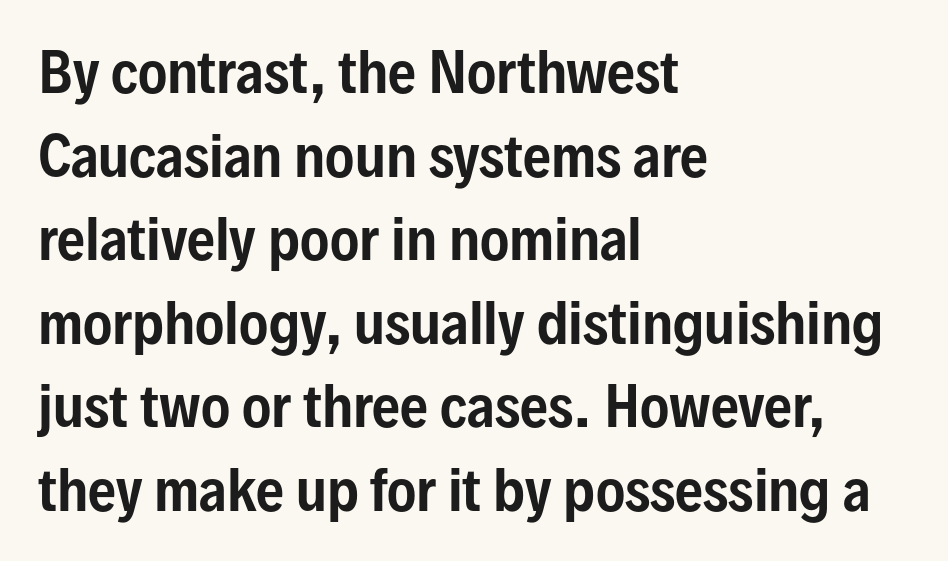
The paragraph has a hard left edge and a soft right edge. A typesetter would label this face a sans. Honestly, the letter spacing is just normal — you wouldn't notice it. The face used here is proportionally spaced, like ordinary book or web type. Quick note: underline off. It's the straight-up-and-down kind of type.
